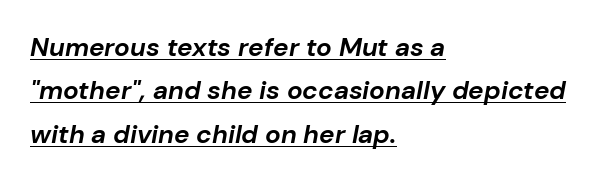
Q: Is the text bold? A: Yes.
Q: Is the text italic (slanted)? A: Yes, it leans right by about 10 degrees.
Q: Is the text underlined? A: Yes.
Q: How is the paragraph aligned? A: Left-aligned.
Q: Is the spacing between letters normal or unusually wide? A: Normal.
Q: Is the spacing between lines tight, normal or loose? A: Normal.
